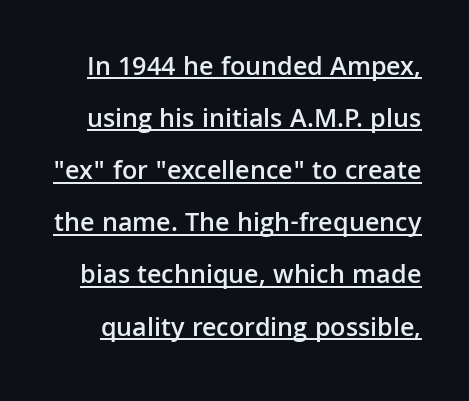
{"italic": "no", "bold": "semi", "underline": "yes", "line_spacing": "loose", "line_spacing_ratio": 1.93, "letter_spacing": "normal", "letter_spacing_em": 0.0, "glyph_px": 27}
